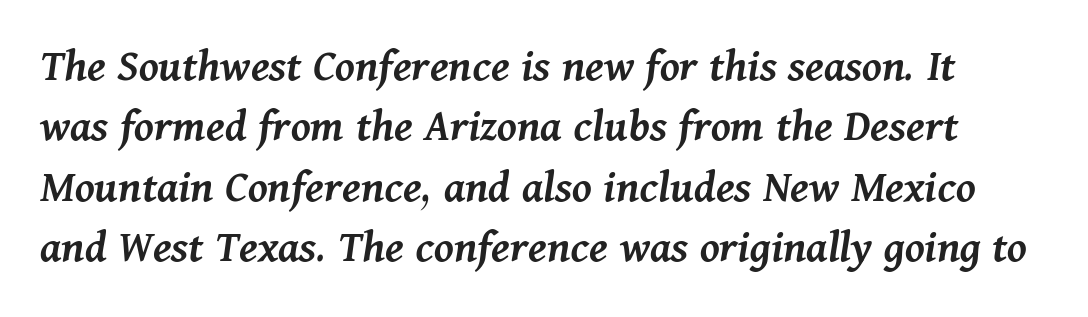
Short note: letters normally spaced. Leading: standard. Rendered with sloped, italic letterforms. Decoration check: the copy has no underline. The rendering uses natural spacing where letterforms have individual widths.
